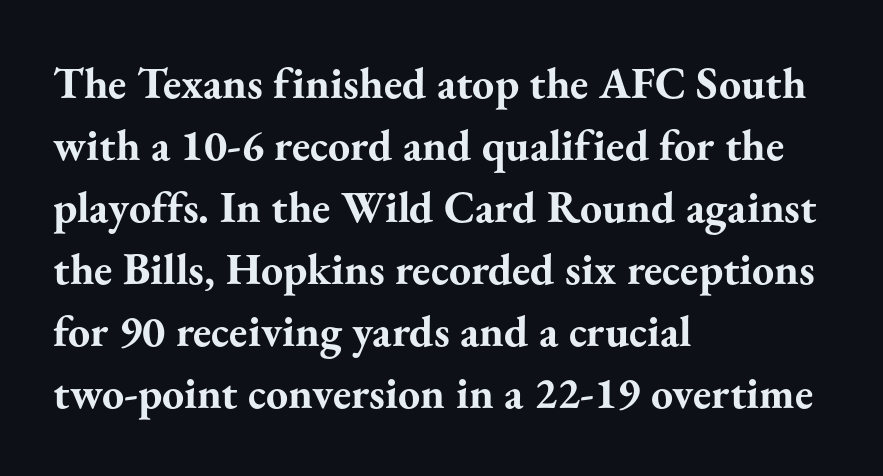
Q: Is the text bold? A: Yes.
Q: Is the text italic (slanted)? A: No, it is upright.
Q: Is the typeface a serif or a sans-serif typeface? A: Serif.
Q: Is the text underlined? A: No.
Q: How is the paragraph aligned? A: Left-aligned.
Q: Is the spacing between letters normal or unusually wide? A: Normal.
Q: Is the spacing between lines tight, normal or loose? A: Normal.
Q: Width (condensed, normal, or wide)? A: Normal.
Q: Stroke contrast? A: Medium.
Q: x-height? A: Small.
Q: Monospaced? A: No.
